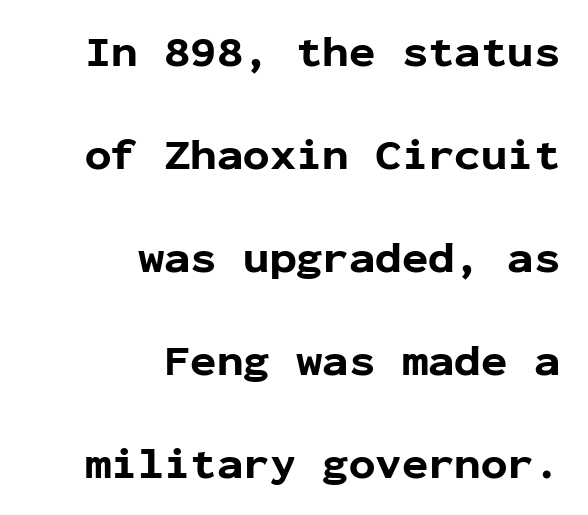
Do the letters lean? They stand straight. The text block is weighted toward the right margin, trailing off unevenly leftward. Its strokes are broad and dark, the hallmark of bold type. Lines of text with bare space underneath.
